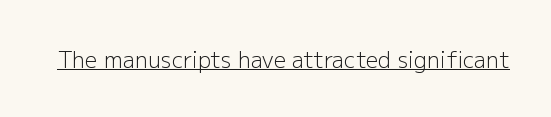
Does a line run under the words? Yes, clearly. Each word holds together tightly as a unit, with standard inter-letter gaps. When letters stand straight like this, we call the style roman or upright. Compared with a typical body face, this is equally light or lighter still.
